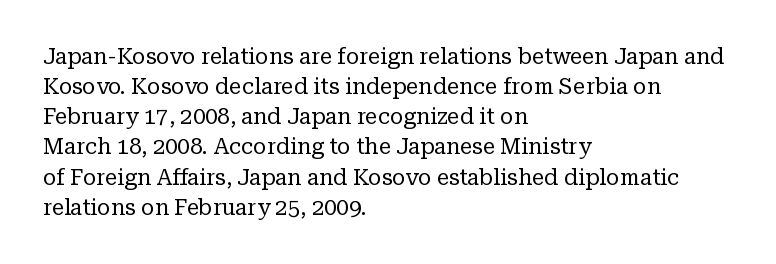
{"italic": "no", "bold": "no", "underline": "no", "align": "left", "line_spacing": "normal", "line_spacing_ratio": 1.37, "letter_spacing": "normal", "letter_spacing_em": 0.0, "glyph_px": 22}
